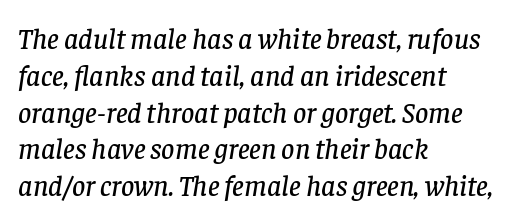
{"serif": "yes", "italic": "yes", "lean": "right", "slant_degrees": 8, "width": "normal", "stroke_contrast": "low", "x_height": "large", "monospaced": "no", "underline": "no", "align": "left", "line_spacing": "normal", "line_spacing_ratio": 1.27, "letter_spacing": "normal", "letter_spacing_em": 0.0, "glyph_px": 29}
